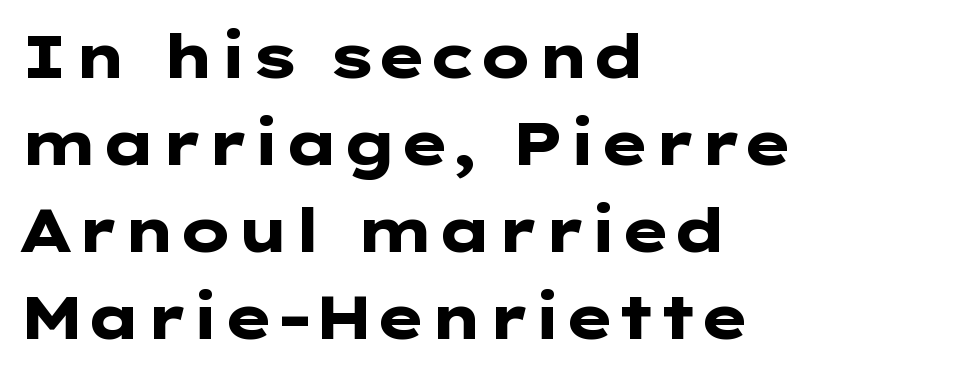
The image shows 60 px heavy, wide sans-serif type, upright; set left-aligned, normal line spacing (1.45x), normal letter spacing, not underlined; low stroke contrast and a medium x-height.
